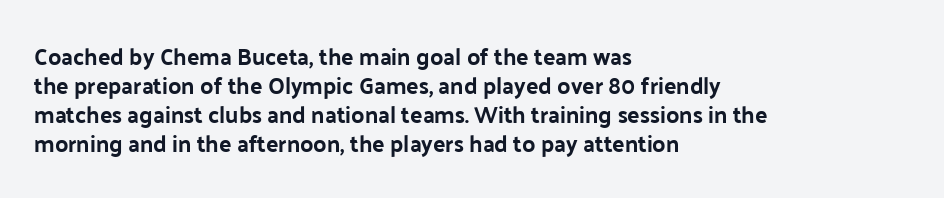
{"italic": "no", "underline": "no", "align": "left", "line_spacing": "normal", "line_spacing_ratio": 1.26, "letter_spacing": "normal", "letter_spacing_em": 0.0, "glyph_px": 23}
